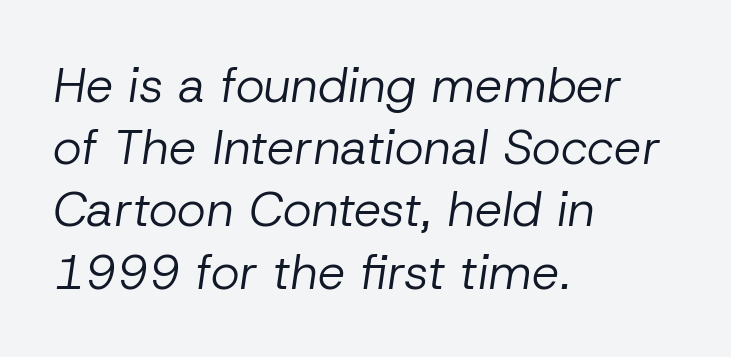
{"italic": "yes", "lean": "right", "slant_degrees": 8, "bold": "no", "weight": "regular", "width": "normal", "stroke_contrast": "low", "x_height": "medium", "monospaced": "no", "underline": "no", "align": "left", "line_spacing": "normal", "line_spacing_ratio": 1.27, "letter_spacing": "normal", "letter_spacing_em": 0.0, "glyph_px": 49}
